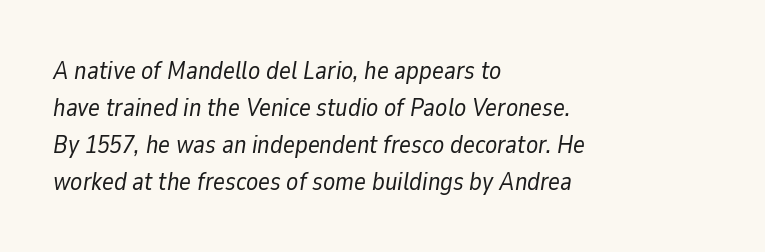
The image shows 25 px text type, italic (leaning right); set left-aligned, normal line spacing (1.48x), normal letter spacing, not underlined.
